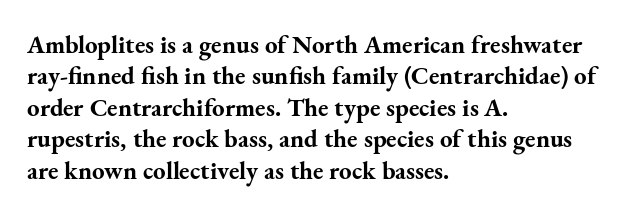
Horizontal alignment here is leftward, the default for most running prose. These lines were composed using upright roman letters. Quick note: underline off. Words appear dense and cohesive because spacing is normal. Honestly, the row spacing looks completely unremarkable. Heft: maximum for text — a bold.
